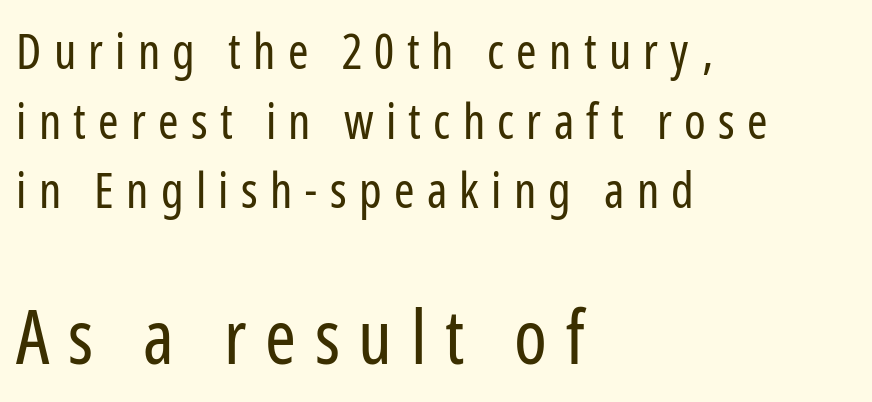
The image shows 74 px regular-weight, condensed sans-serif type, upright; set left-aligned, normal line spacing (1.42x), unusually wide letter spacing (+0.25 em), not underlined; the second (bottom) block is 1.51x larger; low stroke contrast and a medium x-height.
